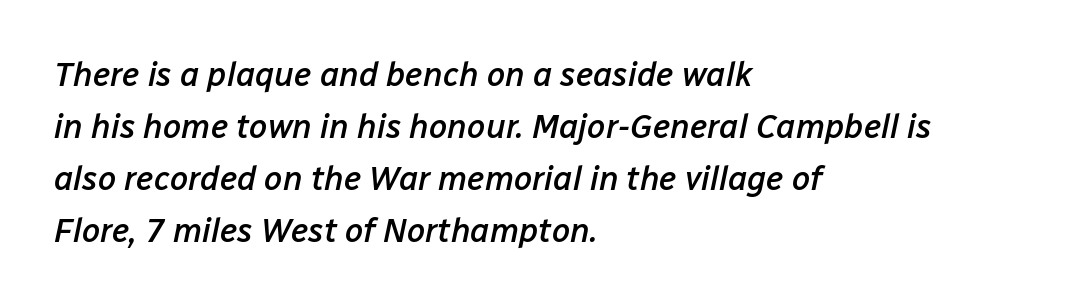
Q: Is the text bold? A: Semi-bold.
Q: Is the text italic (slanted)? A: Yes, it leans right by about 12 degrees.
Q: Is the text underlined? A: No.
Q: How is the paragraph aligned? A: Left-aligned.
Q: Is the spacing between letters normal or unusually wide? A: Normal.
Q: Is the spacing between lines tight, normal or loose? A: Normal.
Q: Width (condensed, normal, or wide)? A: Normal.
Q: Stroke contrast? A: Low.
Q: x-height? A: Medium.
Q: Monospaced? A: No.
